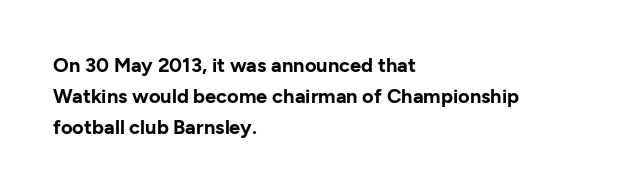
The image shows 20 px bold type, upright; set left-aligned, normal line spacing (1.55x), normal letter spacing, not underlined.
